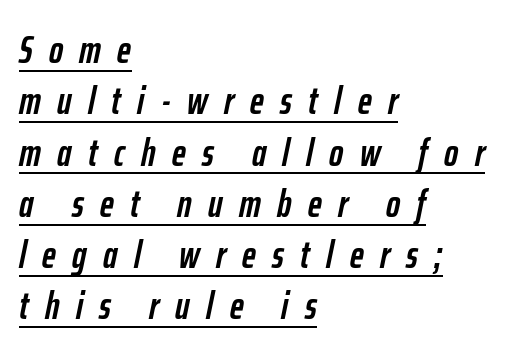
The image shows 38 px semibold, condensed type, italic (leaning right); set left-aligned, normal line spacing (1.35x), unusually wide letter spacing (+0.43 em), underlined; low stroke contrast and a medium x-height.
